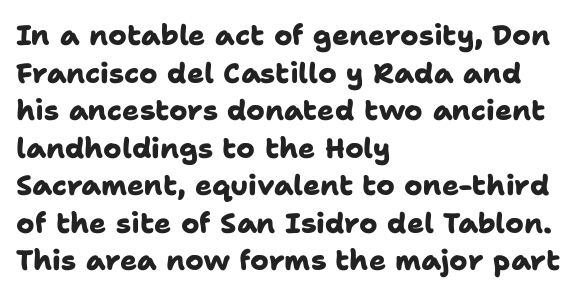
The rendering anchors every line to the left-hand side. The letters advance in unequal steps, a hallmark of proportional type. Caption: standard tracking, unaltered. Its strokes are broad and dark, the hallmark of bold type. Observe the absence of serifs on each vertical stroke in this sample.
